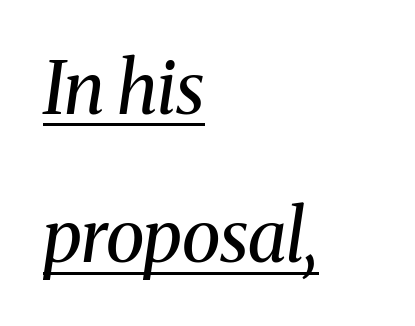
The image shows 72 px regular-weight serif type, italic (leaning right); set left-aligned, loose line spacing (2.06x), normal letter spacing, underlined; medium stroke contrast and a medium x-height.
